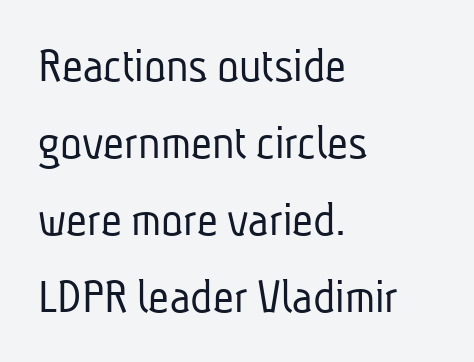
{"serif": "no", "bold": "no", "weight": "light", "width": "condensed", "stroke_contrast": "low", "x_height": "medium", "monospaced": "no", "underline": "no", "align": "left", "line_spacing": "normal", "line_spacing_ratio": 1.51, "letter_spacing": "normal", "letter_spacing_em": 0.0, "glyph_px": 51}
